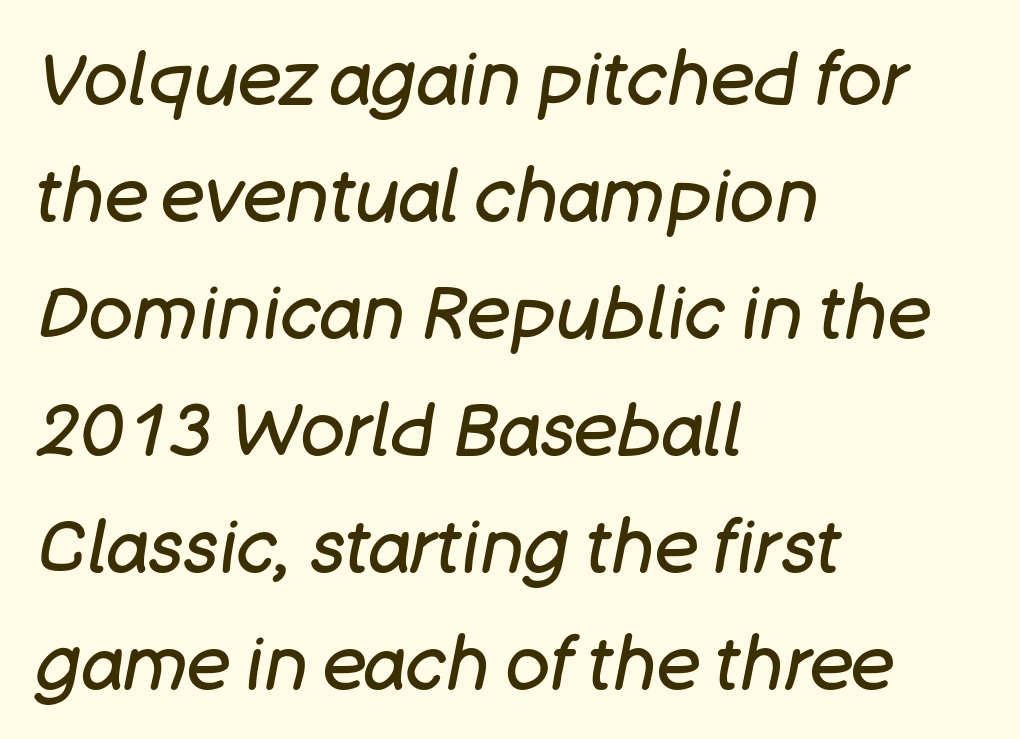
The image shows 74 px regular-weight type, italic (leaning right); set left-aligned, normal line spacing (1.58x), normal letter spacing, not underlined; low stroke contrast and a large x-height.
